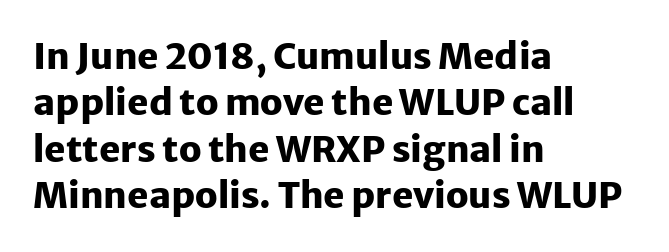
Is this a fixed-width face? No — the glyphs have proportional, varying widths. The passage shown is typeset with a sans-serif family. Descenders hang freely into open space. Normally led — the rows are evenly, conventionally spaced. Quick note: not italic, upright. Glyph-to-glyph distance matches everyday printed text.
